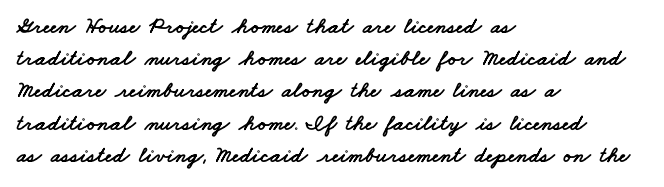
In terms of letterspacing, this is plain default setting. Unmarked baselines from the first word to the last. Every row of glyphs begins at an identical x-position on the left. A normal amount of white space separates one row of letters from the next.
